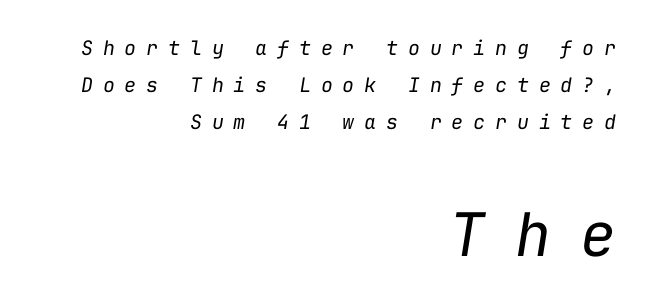
If you drew a line through each stem, it would be angled. Heaviness? Minimal to ordinary, like unemphasized prose. The tracking jumps out immediately: characters are airy and widely separated. The passage is arranged like a letterhead date or caption credit — flush right. Looks like terminal output: every glyph gets an equal slot. Unmarked baselines from the first word to the last.
